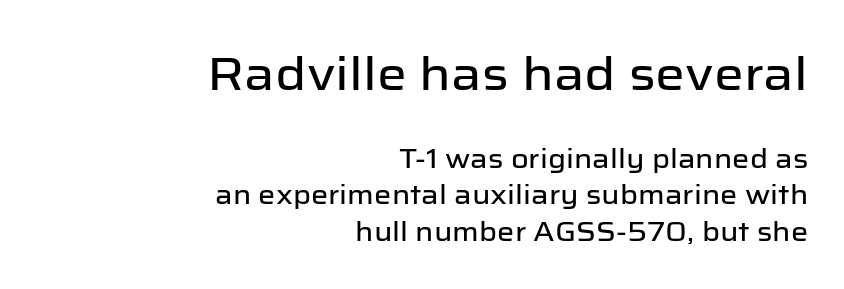
Whoever set this chose a conventional vertical rhythm. The block sitting higher on the canvas is the one with enlarged characters. Does the copy run flush right? Yes — the right margin is perfectly even. Compared with typical body copy, the letter spacing here is the same.
